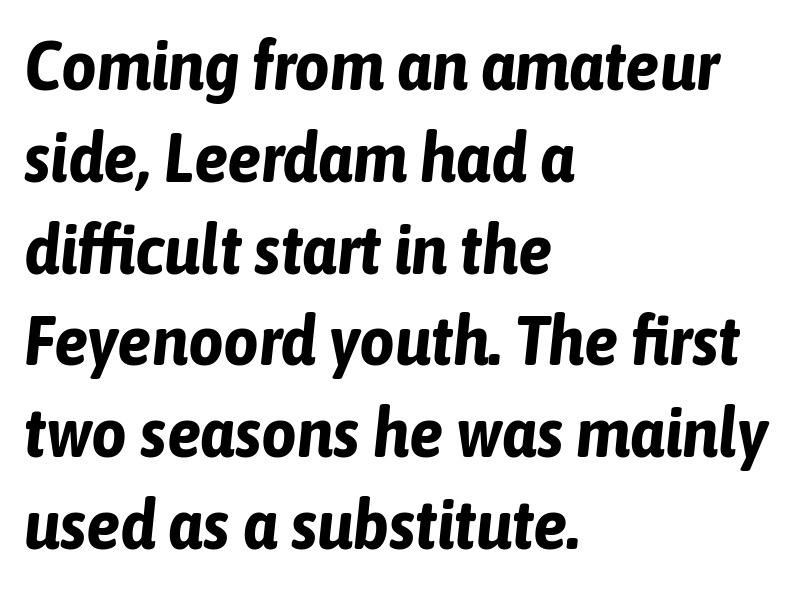
The image shows 69 px bold, condensed type, italic (leaning right); set left-aligned, normal line spacing (1.33x), normal letter spacing, not underlined; low stroke contrast and a medium x-height.
